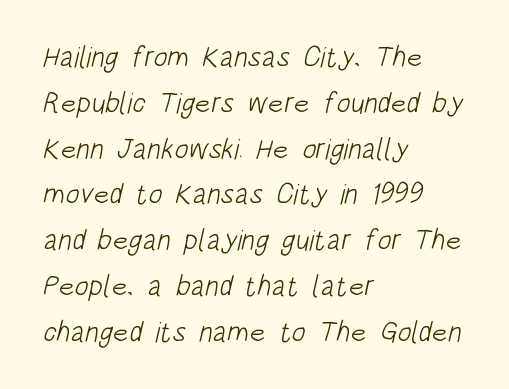
Q: Is the text bold? A: No.
Q: Is the typeface a serif or a sans-serif typeface? A: Sans-serif.
Q: Is the text underlined? A: No.
Q: How is the paragraph aligned? A: Left-aligned.
Q: Is the spacing between letters normal or unusually wide? A: Normal.
Q: Is the spacing between lines tight, normal or loose? A: Normal.
Q: Width (condensed, normal, or wide)? A: Condensed.
Q: Stroke contrast? A: Low.
Q: x-height? A: Large.
Q: Monospaced? A: No.
